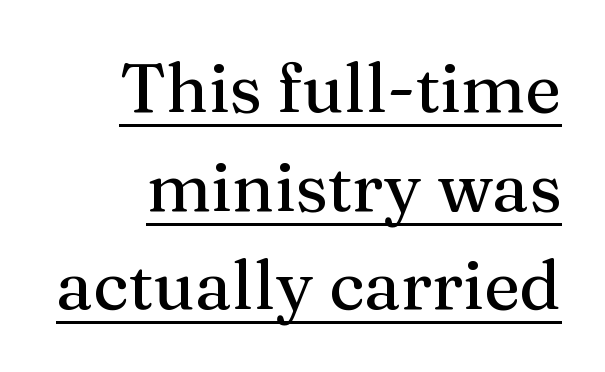
{"serif": "yes", "italic": "no", "width": "normal", "stroke_contrast": "medium", "x_height": "medium", "monospaced": "no", "underline": "yes", "line_spacing": "normal", "line_spacing_ratio": 1.43, "letter_spacing": "normal", "letter_spacing_em": 0.0, "glyph_px": 69}
